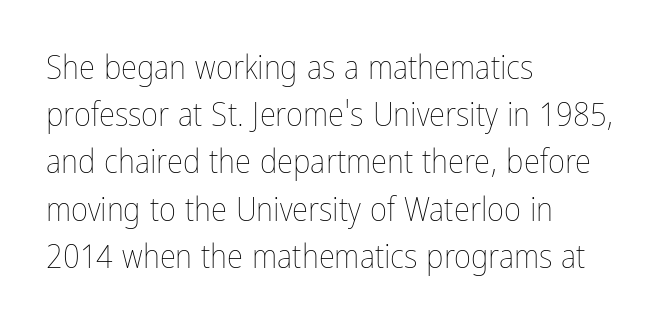
The image shows 33 px thin, condensed type, upright; set left-aligned, normal line spacing (1.43x), normal letter spacing, not underlined; low stroke contrast and a medium x-height.
